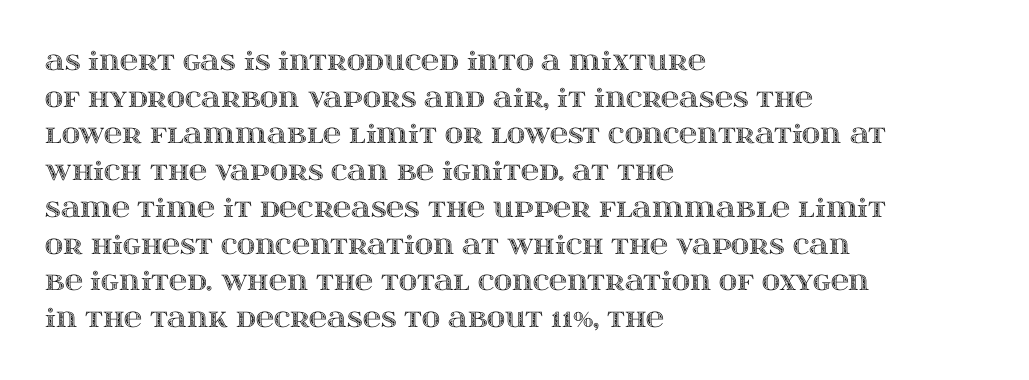
{"italic": "no", "underline": "no", "align": "left", "line_spacing": "normal", "line_spacing_ratio": 1.47, "letter_spacing": "normal", "letter_spacing_em": 0.0, "glyph_px": 25}
